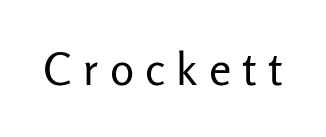
The tracking reads as deliberately expanded to a designer's eye. Do the characters align in a grid? No, the font is proportional. Summary of weight: not heavy and not bold. Rule under the text: the space is simply empty. The letters carry no serifs — their stems end cleanly without finishing strokes. In terms of posture, this sample is upright.
